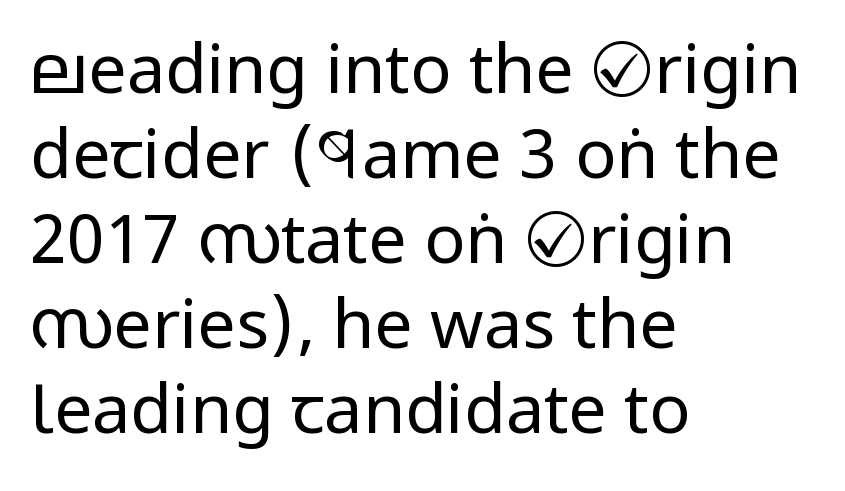
{"serif": "no", "italic": "no", "bold": "no", "weight": "regular", "width": "condensed", "stroke_contrast": "low", "x_height": "large", "monospaced": "no", "underline": "no", "align": "left", "line_spacing": "normal", "line_spacing_ratio": 1.25, "letter_spacing": "normal", "letter_spacing_em": 0.0, "glyph_px": 68}
